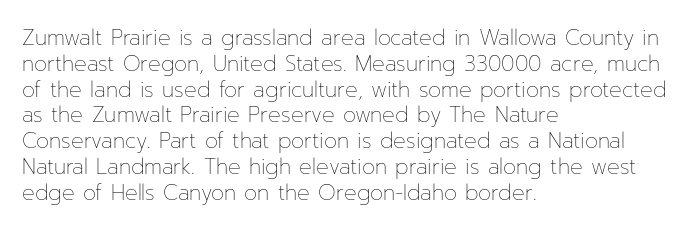
Q: Is the text bold? A: No.
Q: Is the text italic (slanted)? A: No, it is upright.
Q: Is the text underlined? A: No.
Q: How is the paragraph aligned? A: Left-aligned.
Q: Is the spacing between letters normal or unusually wide? A: Normal.
